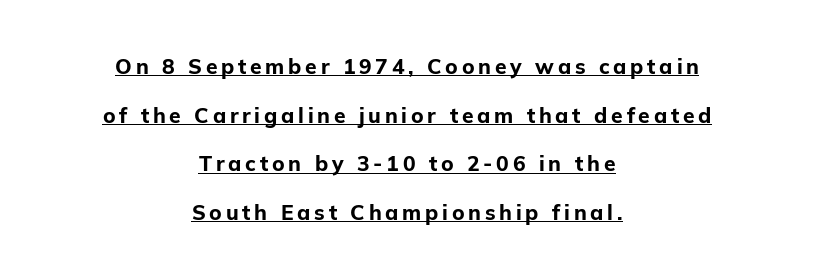
Compared with typical paragraphs, the rows here are farther apart. Designer's note — italics off, roman on. Centered paragraph, ragged on both sides. The strokes are fattened all the way to bold. Underlining? Definitely there.
